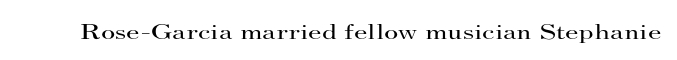
{"italic": "no", "bold": "no", "underline": "no", "letter_spacing": "normal", "letter_spacing_em": 0.0, "glyph_px": 22}
